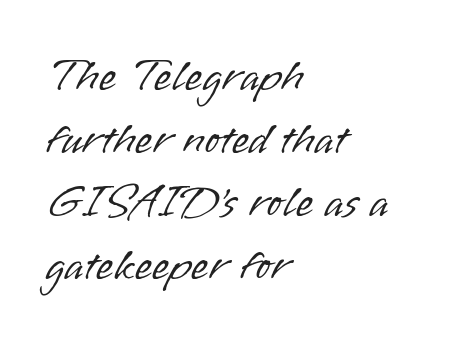
Heft: none added — not bold. Just letters on the line, the space beneath them empty. A sans-serif font was chosen for this passage. Each new line begins a customary step beneath the previous one. This sample has the flowing, uneven cadence of proportional lettering.
